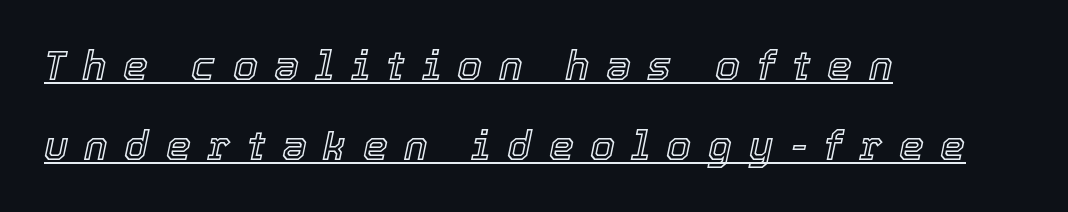
A great deal of white space separates one row of letters from the next. The paragraph shown leans on its left margin. The sample's only ornament is a line tracing under the words. The letters advance in unequal steps, a hallmark of proportional type.
